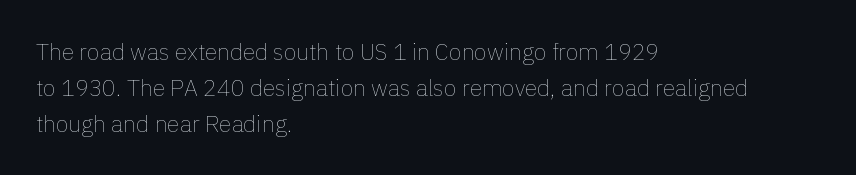
Q: Is the text bold? A: No.
Q: Is the text italic (slanted)? A: No, it is upright.
Q: Is the text underlined? A: No.
Q: How is the paragraph aligned? A: Left-aligned.
Q: Is the spacing between letters normal or unusually wide? A: Normal.
Q: Is the spacing between lines tight, normal or loose? A: Normal.
